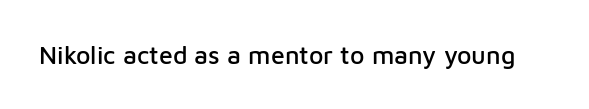
Q: Is the text italic (slanted)? A: No, it is upright.
Q: Is the text underlined? A: No.
Q: Is the spacing between letters normal or unusually wide? A: Normal.
